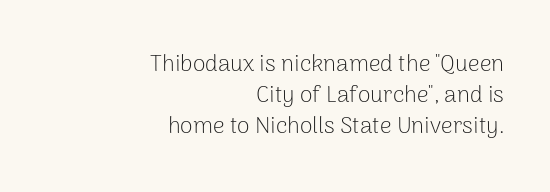
The image shows 23 px text type, upright; set right-aligned, normal line spacing (1.34x), normal letter spacing, not underlined.
